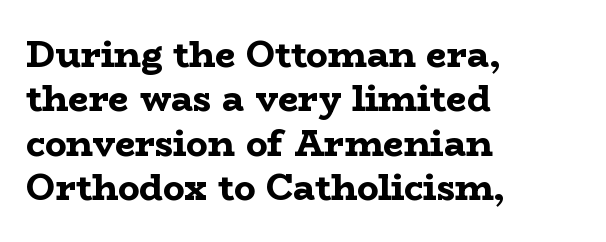
Q: Is the text bold? A: Yes.
Q: Is the text italic (slanted)? A: No, it is upright.
Q: Is the typeface a serif or a sans-serif typeface? A: Serif.
Q: Is the text underlined? A: No.
Q: How is the paragraph aligned? A: Left-aligned.
Q: Is the spacing between letters normal or unusually wide? A: Normal.
Q: Width (condensed, normal, or wide)? A: Wide.
Q: Stroke contrast? A: Low.
Q: x-height? A: Medium.
Q: Monospaced? A: No.
